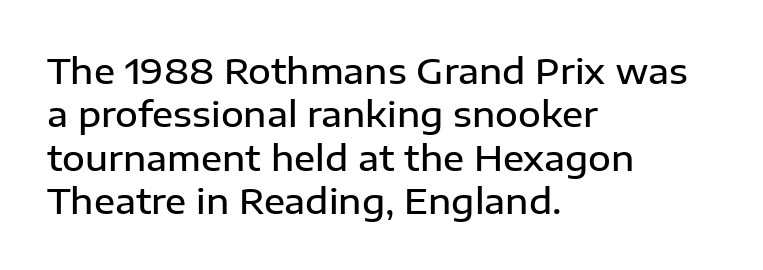
Characters follow at the spacing the type designer built in. Every letter is mildly thick-stroked: semibold rather than bold. Italic? Not at all — the glyphs are vertical. Nothing sits at the stroke ends, so this counts as sans-serif. Bare-footed words on every line. The lines in this sample share a left origin and differ only in where they stop.
